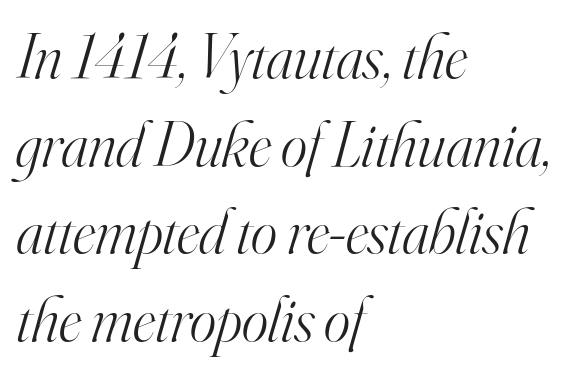
{"serif": "yes", "italic": "yes", "lean": "right", "slant_degrees": 16, "bold": "no", "weight": "light", "width": "normal", "stroke_contrast": "high", "x_height": "small", "monospaced": "no", "underline": "no", "align": "left", "line_spacing": "normal", "line_spacing_ratio": 1.39, "letter_spacing": "normal", "letter_spacing_em": 0.0, "glyph_px": 63}
